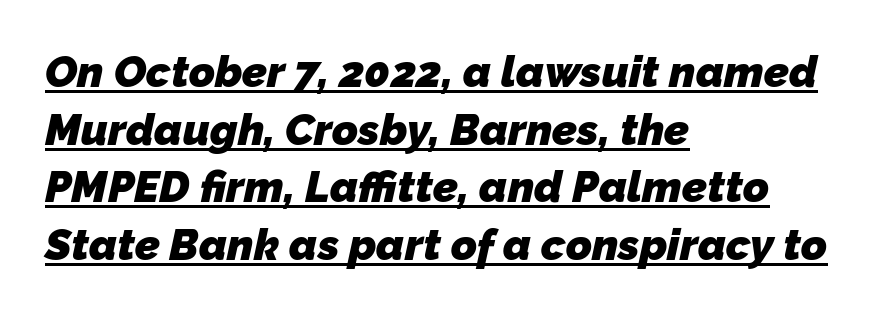
The image shows 44 px heavy sans-serif type; set left-aligned, normal line spacing (1.31x), normal letter spacing, underlined; low stroke contrast and a medium x-height.
